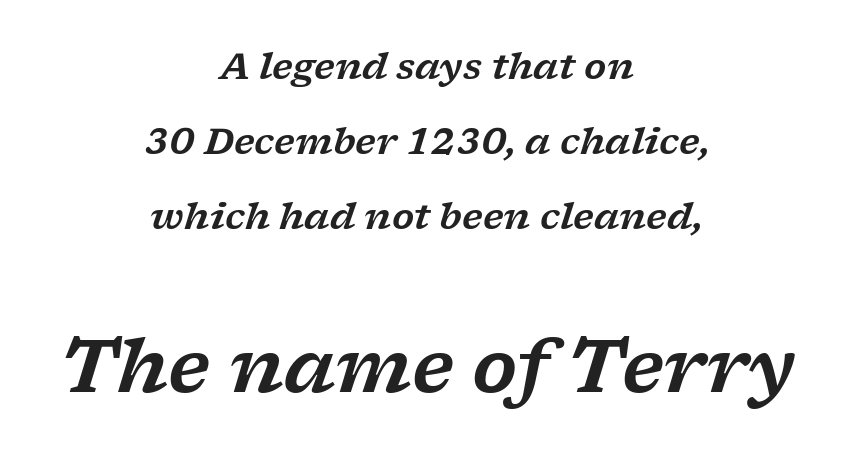
The image shows 73 px wide serif type, italic (leaning right); set centered, loose line spacing (2.09x), normal letter spacing, not underlined; the second (bottom) block is 2.03x larger; low stroke contrast and a medium x-height.
